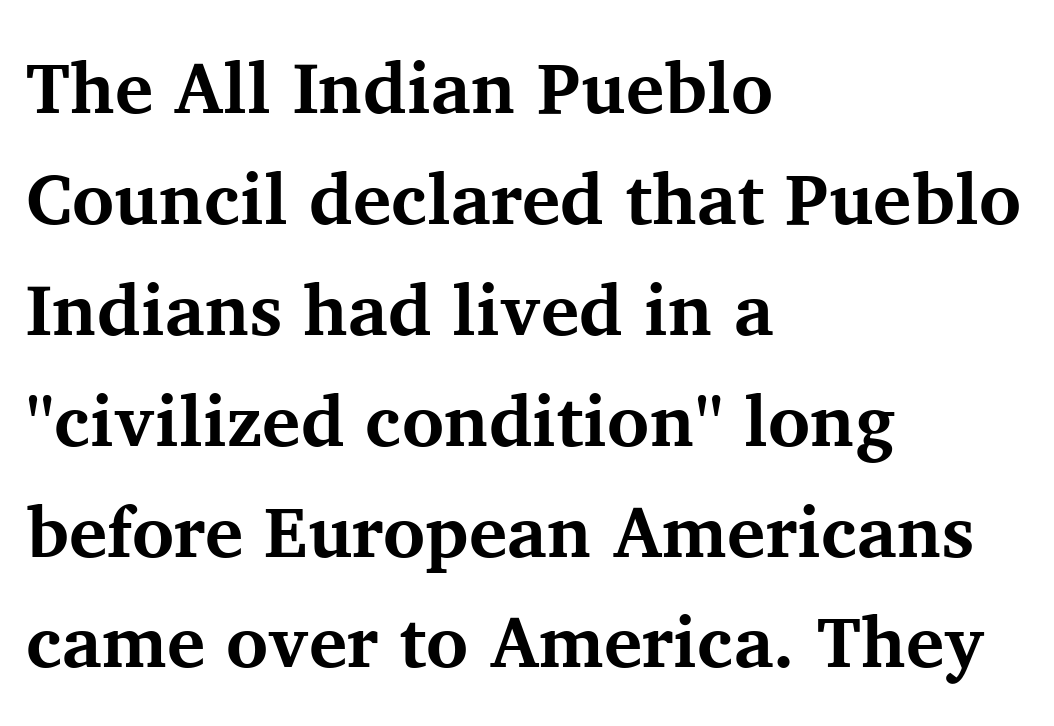
Q: Is the text bold? A: Yes.
Q: Is the text italic (slanted)? A: No, it is upright.
Q: Is the typeface a serif or a sans-serif typeface? A: Serif.
Q: Is the text underlined? A: No.
Q: How is the paragraph aligned? A: Left-aligned.
Q: Is the spacing between letters normal or unusually wide? A: Normal.
Q: Is the spacing between lines tight, normal or loose? A: Normal.
Q: Width (condensed, normal, or wide)? A: Normal.
Q: Stroke contrast? A: Medium.
Q: x-height? A: Medium.
Q: Monospaced? A: No.
